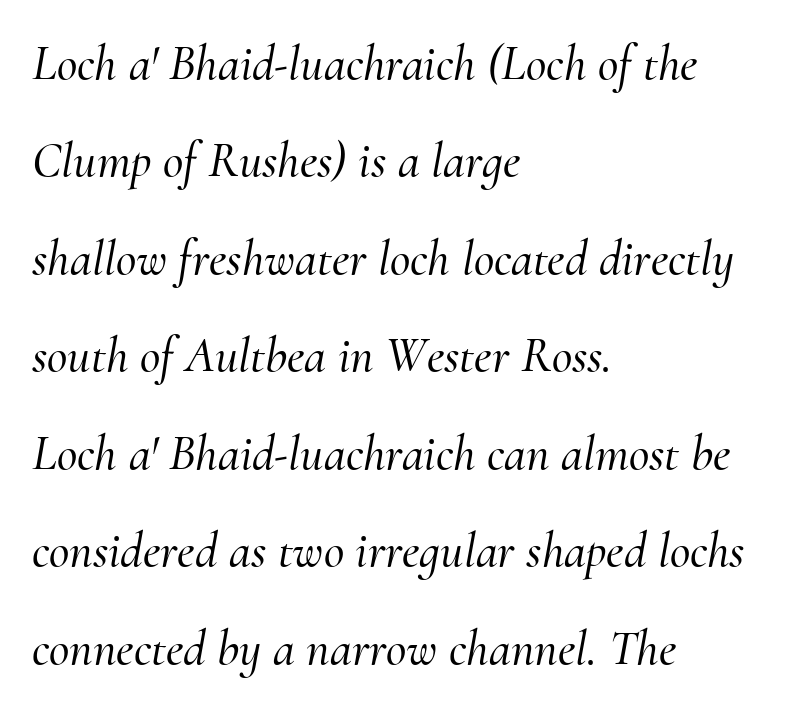
{"serif": "yes", "italic": "yes", "lean": "right", "slant_degrees": 10, "width": "normal", "stroke_contrast": "medium", "x_height": "small", "monospaced": "no", "underline": "no", "align": "left", "line_spacing": "loose", "line_spacing_ratio": 1.95, "letter_spacing": "normal", "letter_spacing_em": 0.0, "glyph_px": 50}
